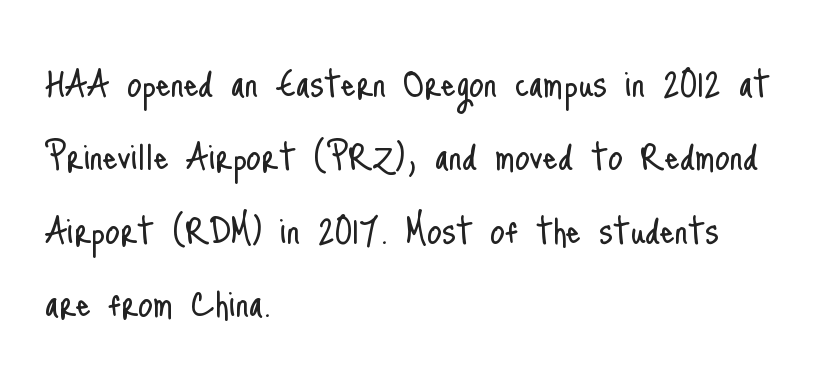
The image shows 47 px light, condensed sans-serif type, upright; set left-aligned, normal line spacing (1.56x), normal letter spacing, not underlined; low stroke contrast and a small x-height.
